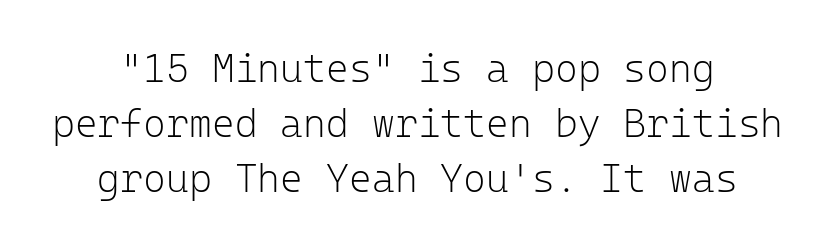
The image shows 39 px light sans-serif type, upright, monospaced; set normal line spacing (1.41x), normal letter spacing, not underlined; low stroke contrast and a medium x-height.
